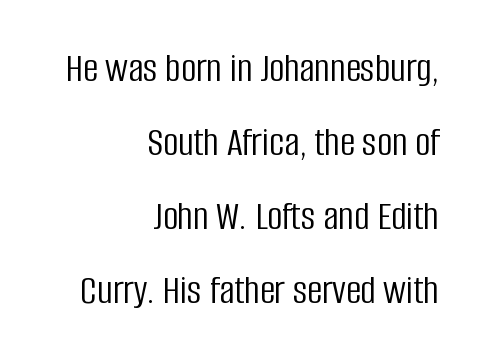
The image shows 42 px light, condensed sans-serif type, upright; set right-aligned, line spacing 1.76x, normal letter spacing, not underlined; low stroke contrast and a large x-height.
